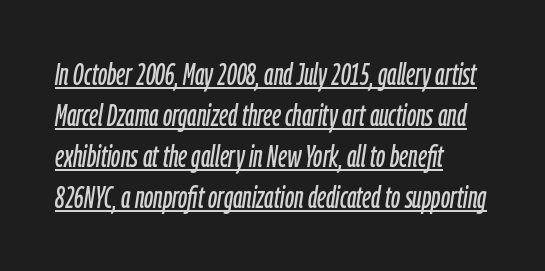
The image shows 30 px condensed type, italic (leaning right); set left-aligned, normal line spacing (1.37x), normal letter spacing, underlined; low stroke contrast and a medium x-height.
